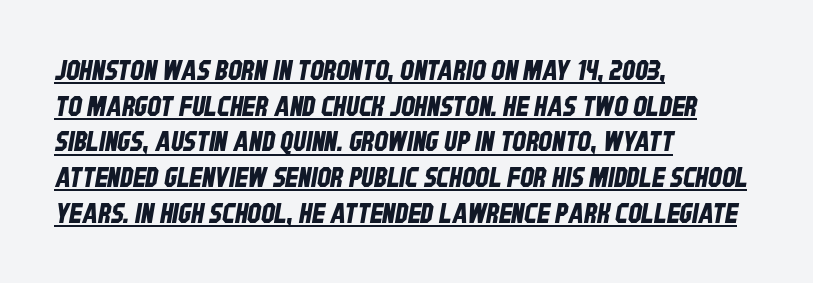
{"underline": "yes", "align": "left", "line_spacing": "normal", "line_spacing_ratio": 1.32, "letter_spacing": "normal", "letter_spacing_em": 0.0, "glyph_px": 27}
